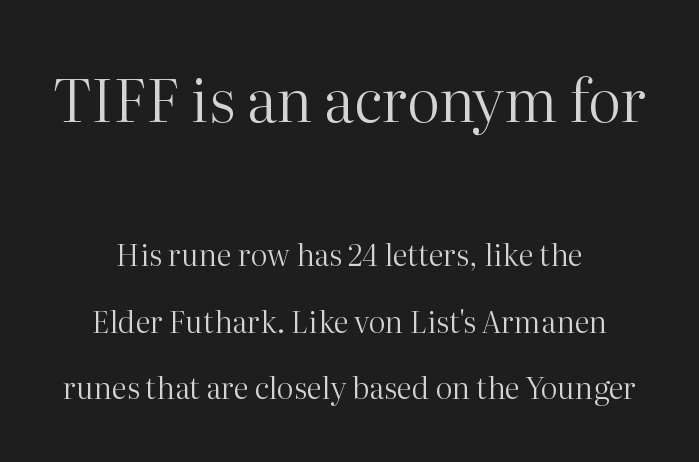
Of the two passages, the one on top uses the larger point size. The area under the type is left untouched. Ascenders rise straight up at ninety degrees. The typesetter chose a symmetrical, centered arrangement here. A typesetter would call this proportional, since set widths differ per character.
